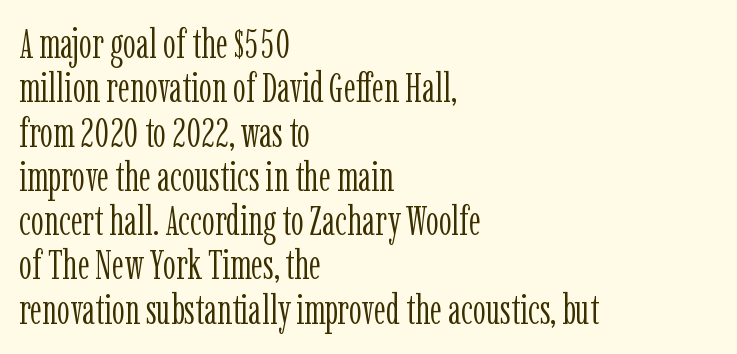
Q: Is the text bold? A: No.
Q: Is the text italic (slanted)? A: No, it is upright.
Q: Is the typeface a serif or a sans-serif typeface? A: Serif.
Q: Is the text underlined? A: No.
Q: How is the paragraph aligned? A: Left-aligned.
Q: Is the spacing between letters normal or unusually wide? A: Normal.
Q: Is the spacing between lines tight, normal or loose? A: Tight.
Q: Width (condensed, normal, or wide)? A: Condensed.
Q: Stroke contrast? A: Low.
Q: x-height? A: Medium.
Q: Monospaced? A: No.
